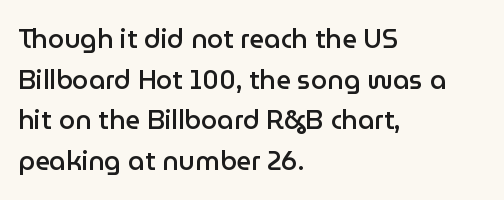
The image shows 26 px text type, upright; set left-aligned, normal line spacing (1.56x), normal letter spacing, not underlined.
